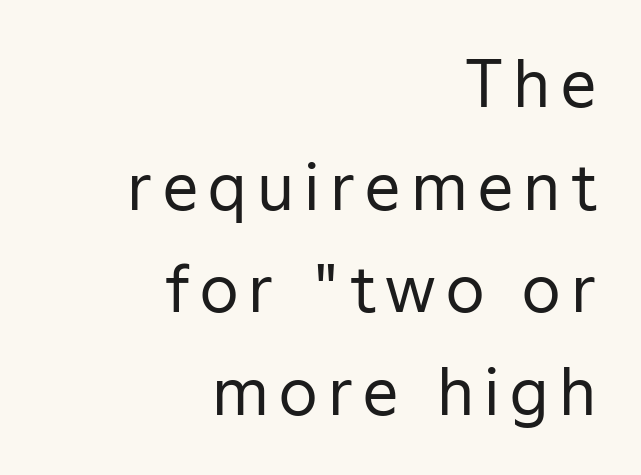
Q: Is the text bold? A: No.
Q: Is the text italic (slanted)? A: No, it is upright.
Q: Is the typeface a serif or a sans-serif typeface? A: Sans-serif.
Q: Is the text underlined? A: No.
Q: How is the paragraph aligned? A: Right-aligned.
Q: Is the spacing between lines tight, normal or loose? A: Normal.
Q: Width (condensed, normal, or wide)? A: Normal.
Q: Stroke contrast? A: Low.
Q: x-height? A: Medium.
Q: Monospaced? A: No.
